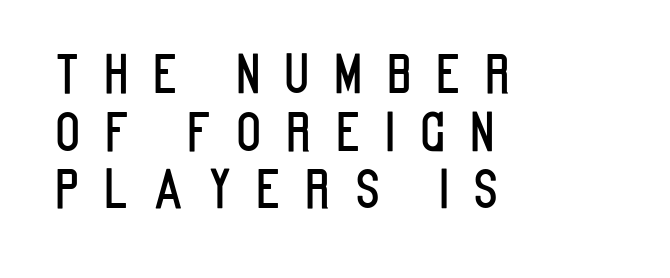
{"serif": "no", "italic": "no", "width": "condensed", "stroke_contrast": "low", "x_height": "large", "monospaced": "no", "underline": "no", "align": "left", "line_spacing": "tight", "line_spacing_ratio": 1.11, "letter_spacing": "wide", "letter_spacing_em": 0.47, "glyph_px": 52}
